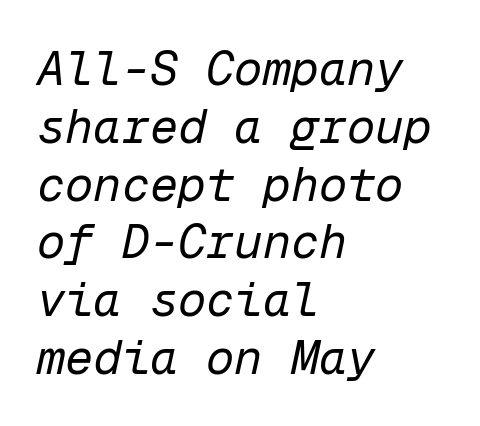
The image shows 47 px regular-weight type, italic (leaning right), monospaced; set left-aligned, line spacing 1.23x, normal letter spacing, not underlined; low stroke contrast and a medium x-height.
